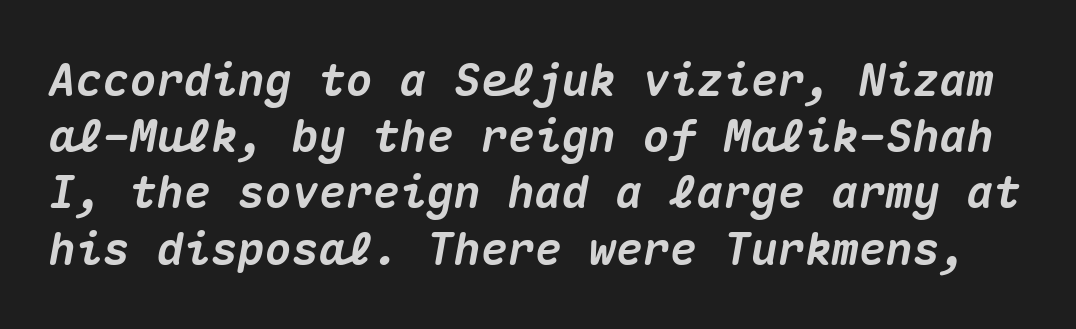
The image shows 45 px heavy type, italic (leaning right), monospaced; set normal line spacing (1.25x), normal letter spacing, not underlined; medium stroke contrast and a medium x-height.
